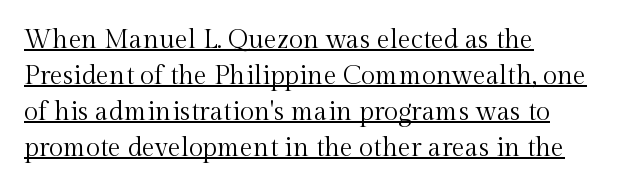
{"italic": "no", "bold": "no", "underline": "yes", "align": "left", "line_spacing": "normal", "line_spacing_ratio": 1.39, "letter_spacing": "normal", "letter_spacing_em": 0.0, "glyph_px": 26}
